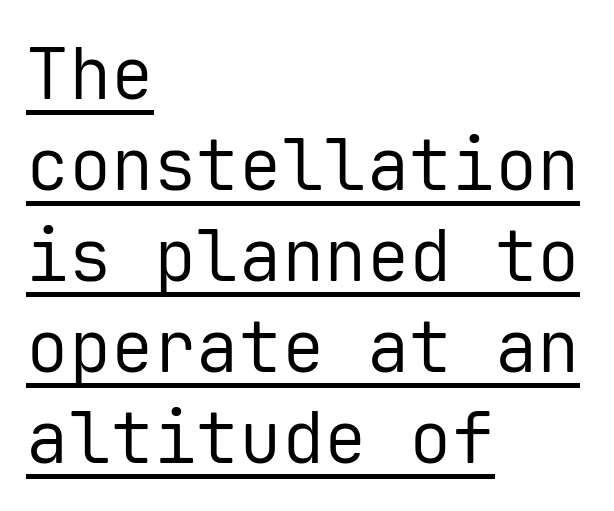
Q: Is the text bold? A: No.
Q: Is the text italic (slanted)? A: No, it is upright.
Q: Is the typeface a serif or a sans-serif typeface? A: Sans-serif.
Q: Is the text underlined? A: Yes.
Q: How is the paragraph aligned? A: Left-aligned.
Q: Is the spacing between letters normal or unusually wide? A: Normal.
Q: Is the spacing between lines tight, normal or loose? A: Normal.
Q: Width (condensed, normal, or wide)? A: Normal.
Q: Stroke contrast? A: Low.
Q: x-height? A: Medium.
Q: Monospaced? A: Yes.
